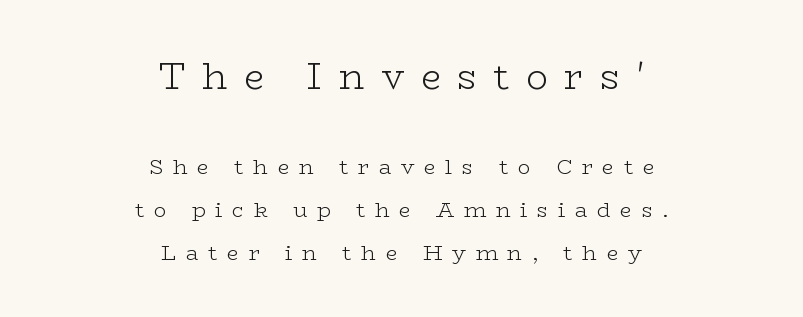
Q: Is the text bold? A: No.
Q: Is the text italic (slanted)? A: No, it is upright.
Q: Is the typeface a serif or a sans-serif typeface? A: Serif.
Q: Is the text underlined? A: No.
Q: How is the paragraph aligned? A: Centered.
Q: Is the spacing between letters normal or unusually wide? A: Unusually wide.
Q: Is the spacing between lines tight, normal or loose? A: Loose.
Q: Which block of text is set in a larger size, the first (top) or the second (bottom)? A: The first (top) one.
Q: Width (condensed, normal, or wide)? A: Wide.
Q: Stroke contrast? A: Low.
Q: x-height? A: Medium.
Q: Monospaced? A: No.
